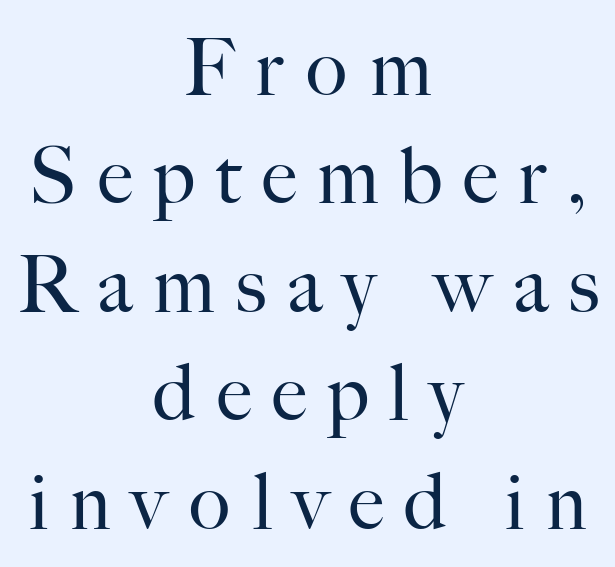
The image shows 78 px regular-weight serif type, upright; set centered, normal line spacing (1.39x), unusually wide letter spacing (+0.27 em), not underlined; high stroke contrast and a small x-height.
